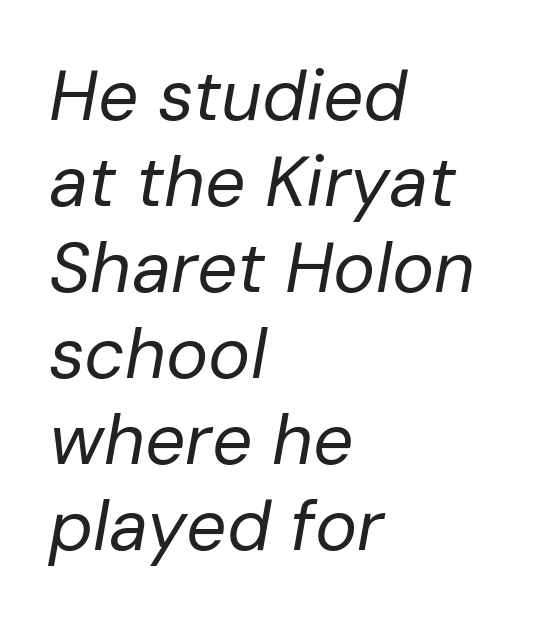
{"italic": "yes", "lean": "right", "slant_degrees": 10, "bold": "no", "weight": "regular", "width": "normal", "stroke_contrast": "low", "x_height": "medium", "monospaced": "no", "underline": "no", "align": "left", "line_spacing_ratio": 1.21, "letter_spacing": "normal", "letter_spacing_em": 0.0, "glyph_px": 71}
